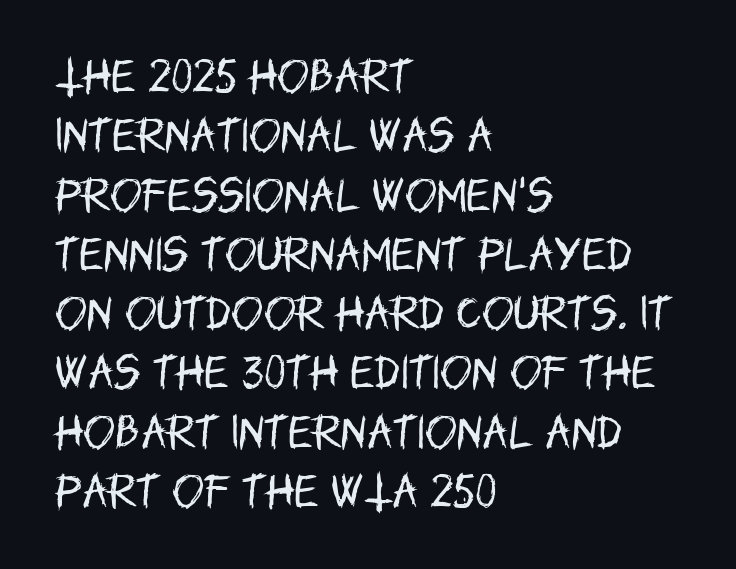
Q: Is the text bold? A: No.
Q: Is the text italic (slanted)? A: No, it is upright.
Q: Is the typeface a serif or a sans-serif typeface? A: Sans-serif.
Q: Is the text underlined? A: No.
Q: How is the paragraph aligned? A: Left-aligned.
Q: Is the spacing between letters normal or unusually wide? A: Normal.
Q: Is the spacing between lines tight, normal or loose? A: Normal.
Q: Width (condensed, normal, or wide)? A: Condensed.
Q: Stroke contrast? A: Low.
Q: x-height? A: Large.
Q: Monospaced? A: No.
